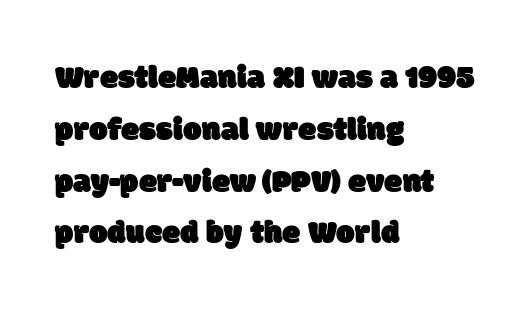
Q: Is the typeface a serif or a sans-serif typeface? A: Sans-serif.
Q: Is the text underlined? A: No.
Q: How is the paragraph aligned? A: Left-aligned.
Q: Is the spacing between letters normal or unusually wide? A: Normal.
Q: Is the spacing between lines tight, normal or loose? A: Normal.
Q: Width (condensed, normal, or wide)? A: Normal.
Q: Stroke contrast? A: Low.
Q: x-height? A: Large.
Q: Monospaced? A: No.
